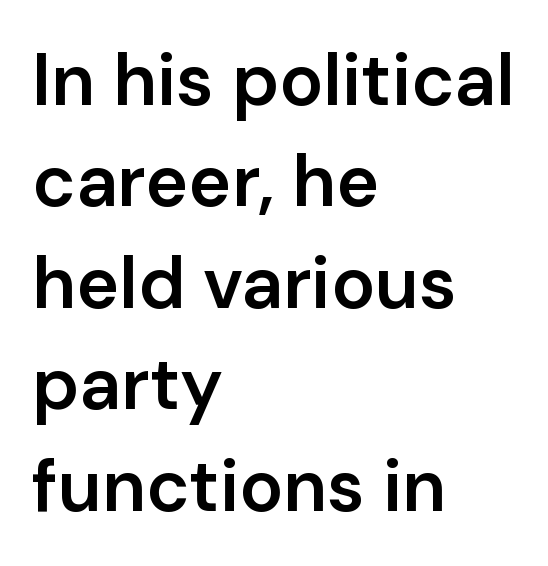
The lines in this sample share a left origin and differ only in where they stop. Quick note: not italic, upright. Slightly chunky letters — semibold, I'd say, not full bold. Words appear dense and cohesive because spacing is normal. The designer left line spacing at the default.
